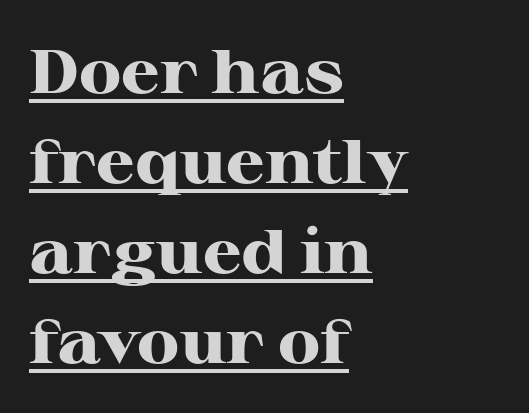
You could not count columns in this text — the font is proportionally spaced. A typesetter would mark this as roman, not italic. Has an underline been added? It has. The paragraph has a hard left edge and a soft right edge. The letterforms sit shoulder to shoulder at normal distance.
